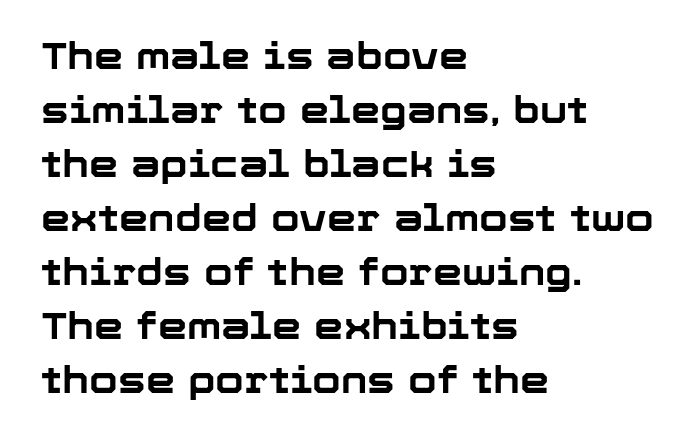
{"serif": "no", "italic": "no", "bold": "yes", "weight": "bold", "width": "normal", "stroke_contrast": "low", "x_height": "medium", "monospaced": "no", "underline": "no", "align": "left", "line_spacing": "normal", "line_spacing_ratio": 1.46, "letter_spacing": "normal", "letter_spacing_em": 0.0, "glyph_px": 37}
